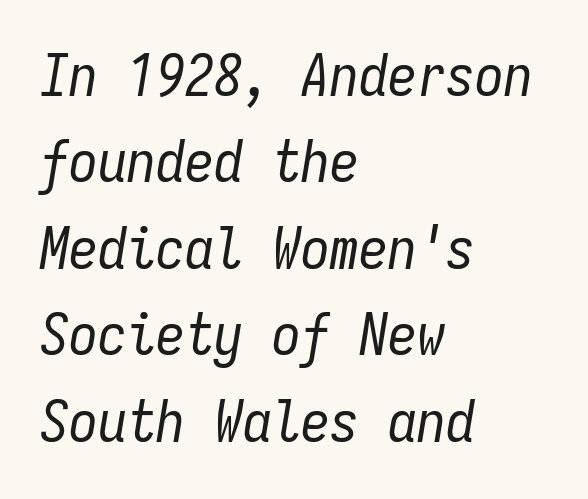
Q: Is the text bold? A: No.
Q: Is the text italic (slanted)? A: Yes, it leans right by about 9 degrees.
Q: Is the text underlined? A: No.
Q: How is the paragraph aligned? A: Left-aligned.
Q: Is the spacing between letters normal or unusually wide? A: Normal.
Q: Is the spacing between lines tight, normal or loose? A: Normal.
Q: Width (condensed, normal, or wide)? A: Condensed.
Q: Stroke contrast? A: Low.
Q: x-height? A: Medium.
Q: Monospaced? A: Yes.
